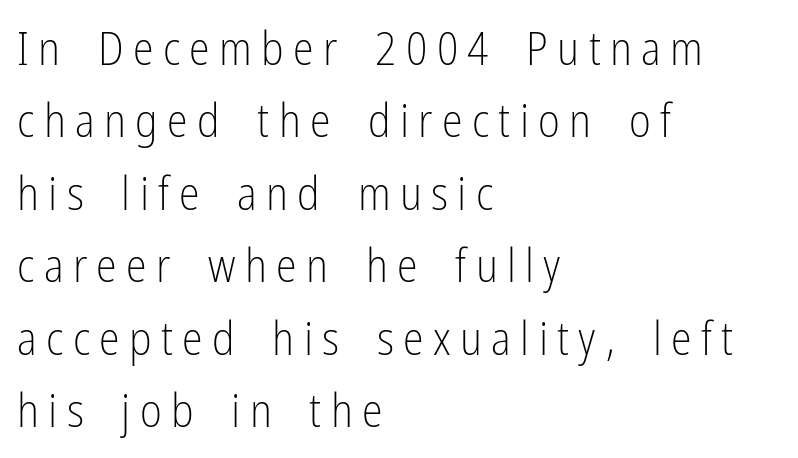
The image shows 47 px light, condensed sans-serif type, upright; set left-aligned, normal line spacing (1.54x), unusually wide letter spacing (+0.2 em), not underlined; low stroke contrast and a medium x-height.
